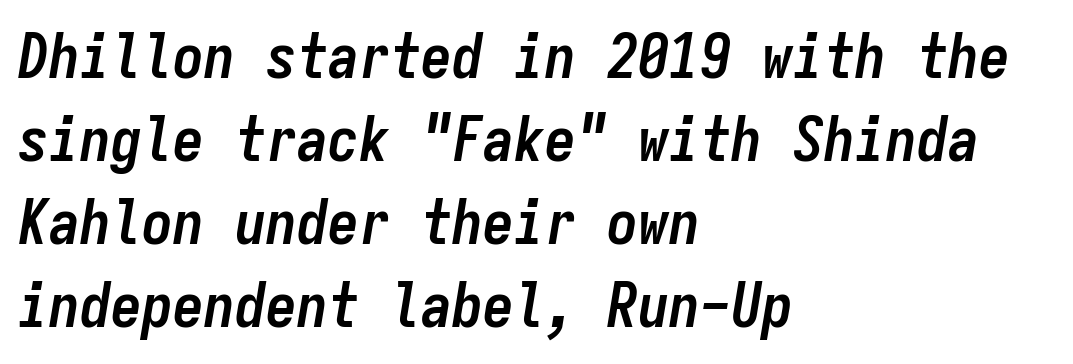
{"italic": "yes", "lean": "right", "slant_degrees": 9, "bold": "yes", "weight": "semibold", "width": "condensed", "stroke_contrast": "low", "x_height": "medium", "monospaced": "yes", "underline": "no", "align": "left", "line_spacing": "normal", "line_spacing_ratio": 1.34, "letter_spacing": "normal", "letter_spacing_em": 0.0, "glyph_px": 62}
